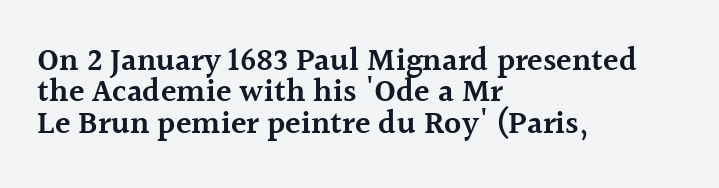
Q: Is the text bold? A: Semi-bold.
Q: Is the text italic (slanted)? A: No, it is upright.
Q: Is the typeface a serif or a sans-serif typeface? A: Serif.
Q: Is the text underlined? A: No.
Q: How is the paragraph aligned? A: Left-aligned.
Q: Is the spacing between letters normal or unusually wide? A: Normal.
Q: Is the spacing between lines tight, normal or loose? A: Tight.
Q: Width (condensed, normal, or wide)? A: Normal.
Q: x-height? A: Medium.
Q: Monospaced? A: No.
